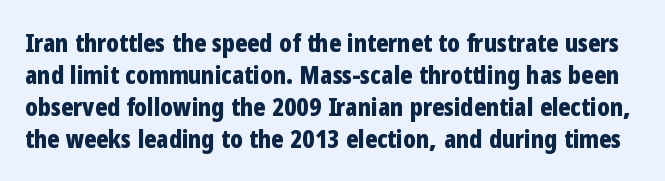
The image shows 25 px bold type, upright; set normal line spacing (1.28x), normal letter spacing, not underlined.
